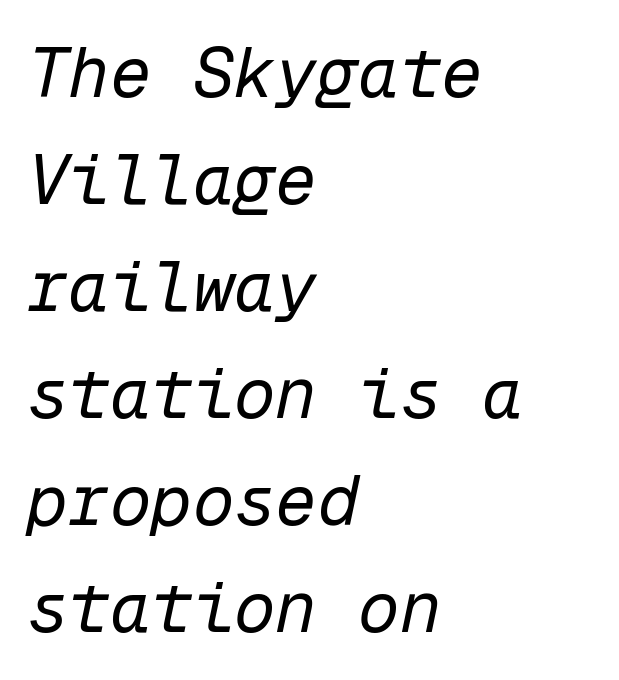
Stems and bowls with no extra thickness — not bold. The strip under each line holds only bare page. Every character here occupies the same horizontal width, giving the sample a typewriter-like rhythm. Glyph-to-glyph distance matches everyday printed text.
